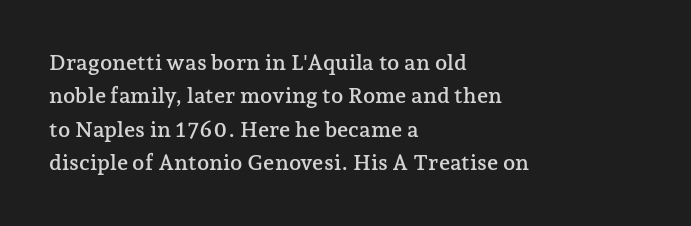
Q: Is the text italic (slanted)? A: No, it is upright.
Q: Is the text underlined? A: No.
Q: How is the paragraph aligned? A: Left-aligned.
Q: Is the spacing between letters normal or unusually wide? A: Normal.
Q: Is the spacing between lines tight, normal or loose? A: Normal.
